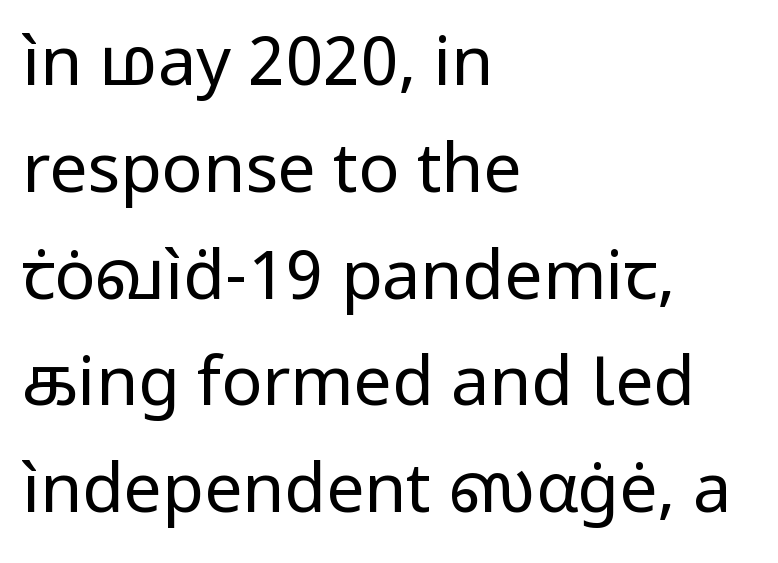
Italic: no, the glyphs are upright roman. This sample has the flowing, uneven cadence of proportional lettering. Check the space under the baseline: it is left empty. Each new line begins a customary step beneath the previous one. Unlike a traditional serif, this face leaves its strokes unadorned.
